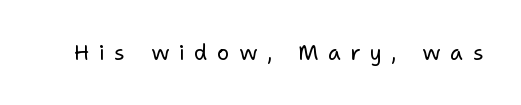
The image shows 21 px text type, upright; set unusually wide letter spacing (+0.45 em), not underlined.
